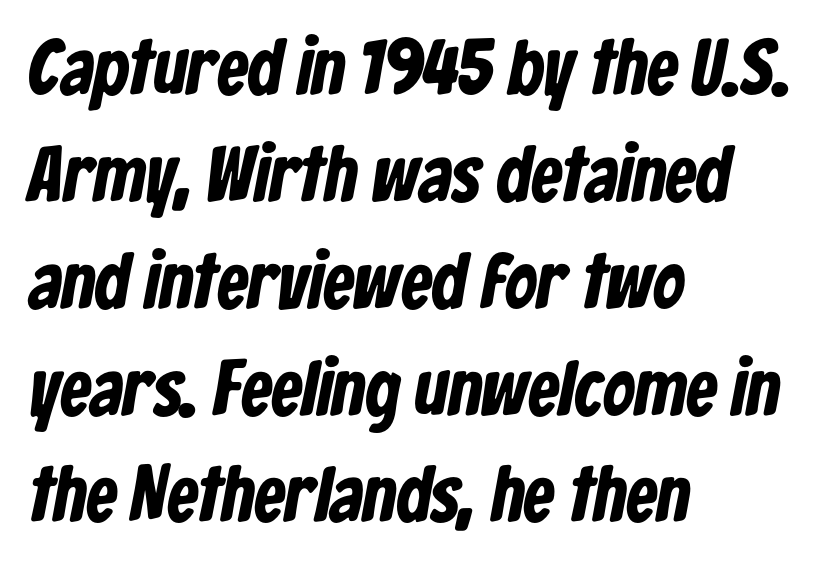
The image shows 78 px bold, condensed sans-serif type; set left-aligned, normal line spacing (1.37x), normal letter spacing, not underlined; low stroke contrast and a medium x-height.
